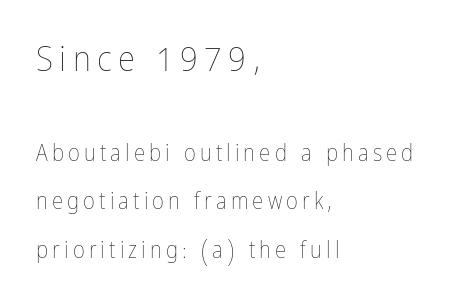
Q: Is the text bold? A: No.
Q: Is the text italic (slanted)? A: No, it is upright.
Q: Is the text underlined? A: No.
Q: How is the paragraph aligned? A: Left-aligned.
Q: Is the spacing between lines tight, normal or loose? A: Loose.
Q: Which block of text is set in a larger size, the first (top) or the second (bottom)? A: The first (top) one.
Q: Width (condensed, normal, or wide)? A: Condensed.
Q: Stroke contrast? A: Low.
Q: x-height? A: Medium.
Q: Monospaced? A: No.
